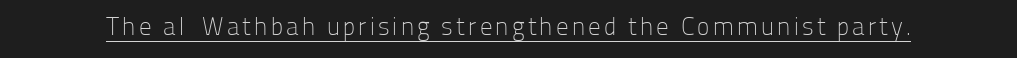
Q: Is the text bold? A: No.
Q: Is the text italic (slanted)? A: No, it is upright.
Q: Is the text underlined? A: Yes.
